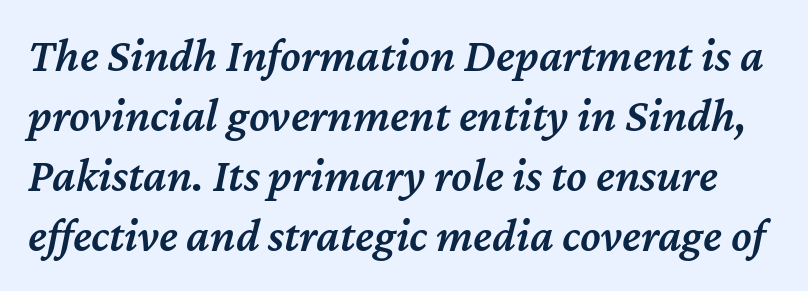
Q: Is the text bold? A: Semi-bold.
Q: Is the text italic (slanted)? A: Yes, it leans right by about 12 degrees.
Q: Is the text underlined? A: No.
Q: Is the spacing between letters normal or unusually wide? A: Normal.
Q: Is the spacing between lines tight, normal or loose? A: Normal.
Q: Width (condensed, normal, or wide)? A: Normal.
Q: Stroke contrast? A: Medium.
Q: x-height? A: Medium.
Q: Monospaced? A: No.
